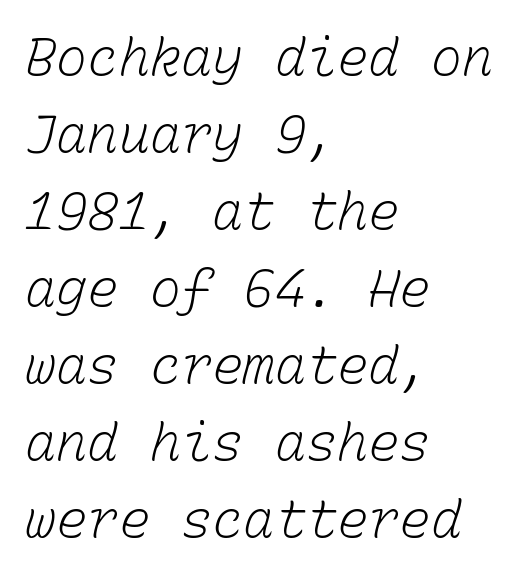
The horizontal fit of the characters is conventional and even. Do the characters align in a grid? Yes, the font is monospaced. If you measured baseline to baseline, you'd find a middling distance. The space directly below the letters is spotless.
